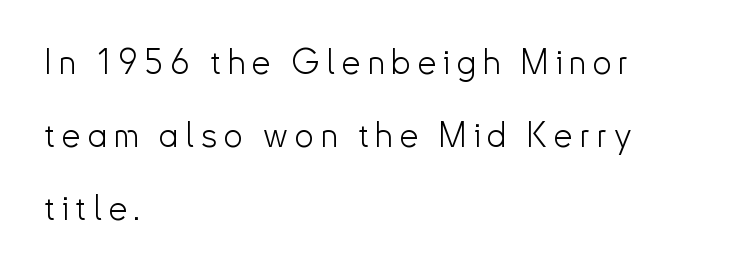
The rendering uses a large line-height, opening up the rows. Where is the straight margin? On the left. Is there any slant? The stems are plumb. Observe the wide spacing: letters keep a clear distance from each other.
